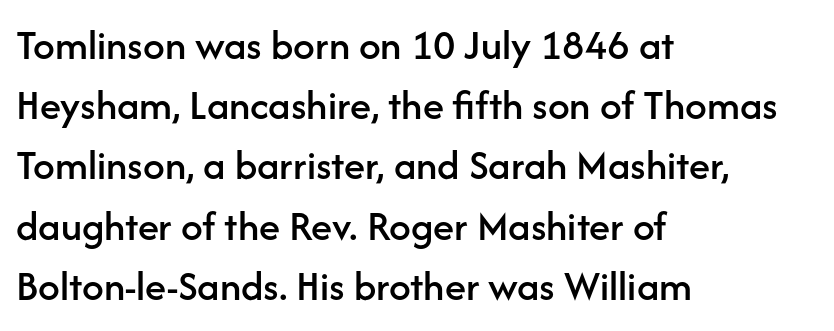
{"serif": "no", "italic": "no", "width": "normal", "stroke_contrast": "low", "x_height": "medium", "monospaced": "no", "underline": "no", "align": "left", "line_spacing": "normal", "line_spacing_ratio": 1.4, "letter_spacing": "normal", "letter_spacing_em": 0.0, "glyph_px": 43}
